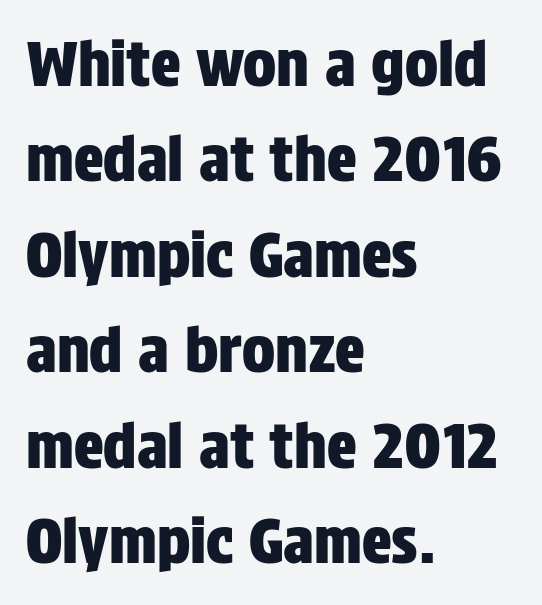
The designer left line spacing at the default. What kind of face is this? One without serifs — a sans. The letters advance in unequal steps, a hallmark of proportional type. Between one letter and the next there's only the usual sliver of space. Ascenders rise straight up at ninety degrees. A classic flush-left, rag-right setting is used for this passage.
